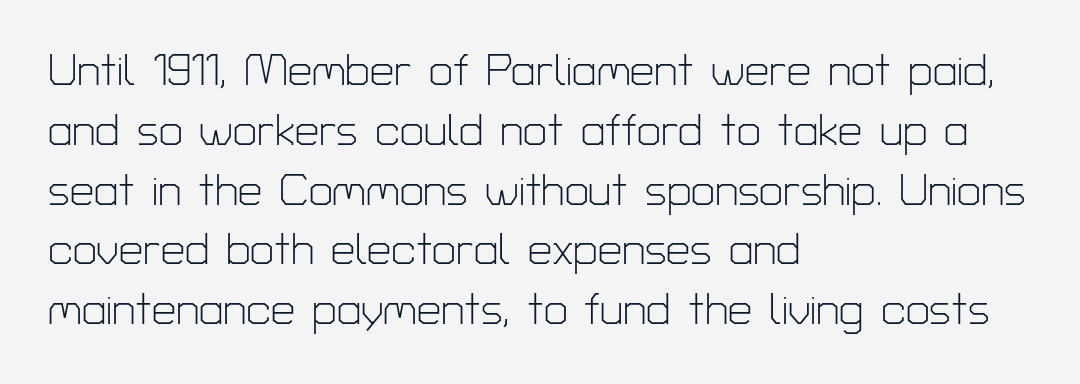
Heft: none added — not bold. The face used here is rendered with its standard letterfit. Observe the absence of serifs on each vertical stroke in this sample. The area under the type is left untouched. Here the designer chose a conventional face with non-uniform glyph widths.
